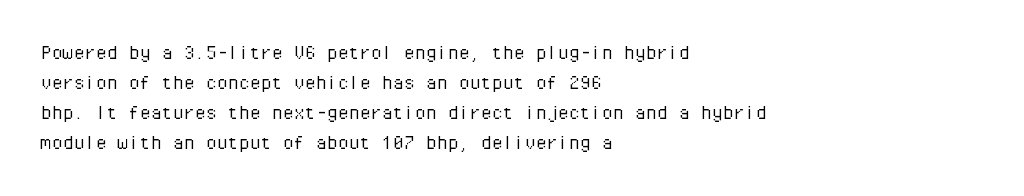
{"italic": "no", "bold": "no", "underline": "no", "align": "left", "line_spacing": "normal", "line_spacing_ratio": 1.37, "letter_spacing": "normal", "letter_spacing_em": 0.0, "glyph_px": 22}
